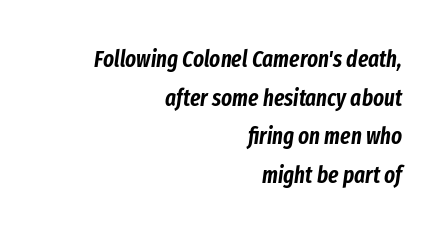
Q: Is the text italic (slanted)? A: Yes, it leans right by about 8 degrees.
Q: Is the text underlined? A: No.
Q: How is the paragraph aligned? A: Right-aligned.
Q: Is the spacing between letters normal or unusually wide? A: Normal.
Q: Is the spacing between lines tight, normal or loose? A: Normal.
